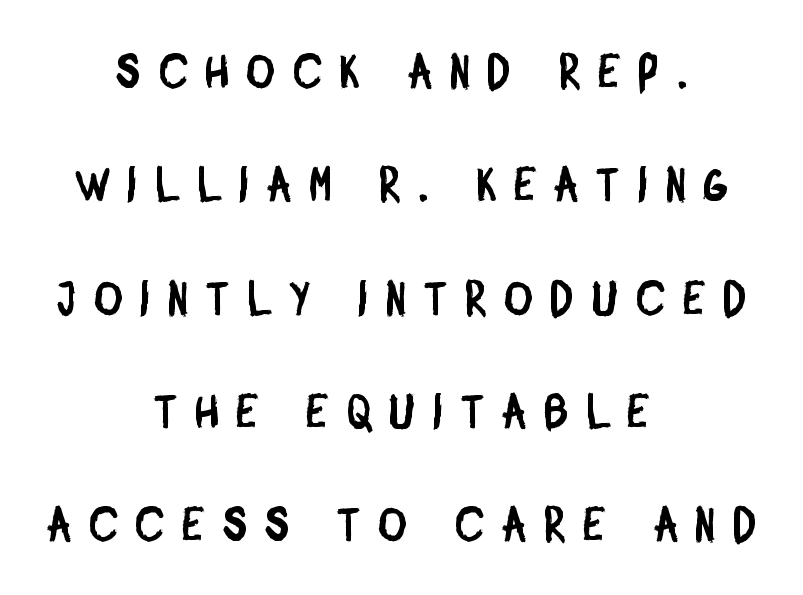
A centered setting, common on invitations and titles, is used for this passage. Loosely led — the rows are spread out. Beneath every word, the page is bare. Does the type have serifs? No, each stem ends abruptly. The passage shown is typed in a proportional face where columns would drift.
